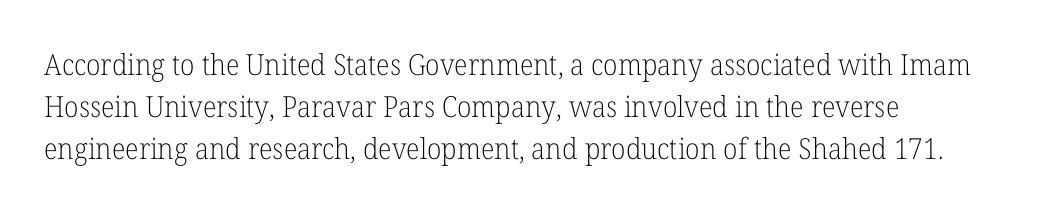
The image shows 29 px light serif type, upright; set left-aligned, normal line spacing (1.44x), normal letter spacing, not underlined; low stroke contrast and a medium x-height.
